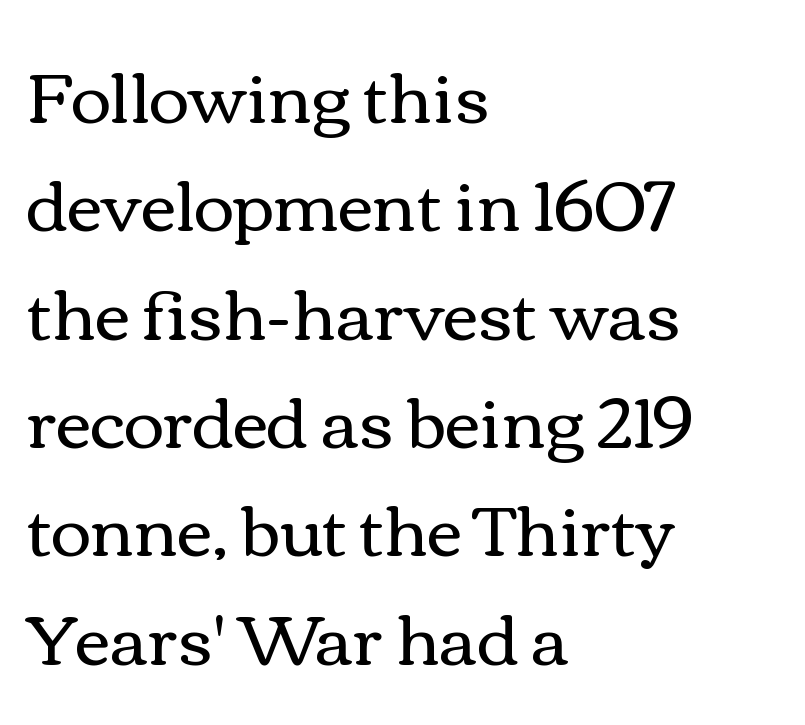
Character widths vary here, with narrow letters taking less room than wide ones. All the whitespace from short lines collects on the right. The lettering stays uniformly vertical, giving the passage a roman look. The rows are spaced the way most documents space them. Does extra space separate the letters? No, they use regular spacing. The strip under each line holds only bare page.
